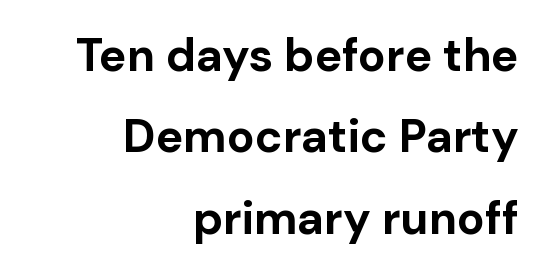
Q: Is the text bold? A: Yes.
Q: Is the text italic (slanted)? A: No, it is upright.
Q: Is the typeface a serif or a sans-serif typeface? A: Sans-serif.
Q: Is the text underlined? A: No.
Q: How is the paragraph aligned? A: Right-aligned.
Q: Is the spacing between letters normal or unusually wide? A: Normal.
Q: Width (condensed, normal, or wide)? A: Normal.
Q: Stroke contrast? A: Low.
Q: x-height? A: Medium.
Q: Monospaced? A: No.
